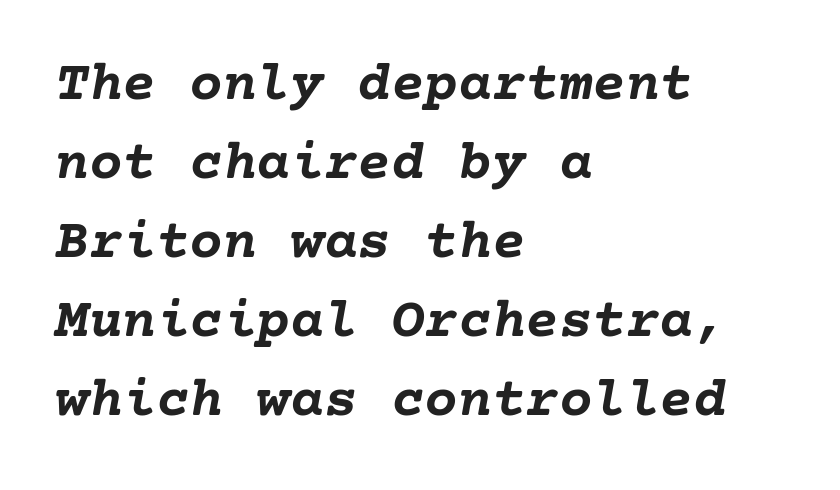
{"italic": "yes", "lean": "right", "slant_degrees": 10, "bold": "yes", "weight": "semibold", "width": "normal", "stroke_contrast": "low", "x_height": "medium", "underline": "no", "align": "left", "line_spacing": "normal", "line_spacing_ratio": 1.41, "letter_spacing": "normal", "letter_spacing_em": 0.0, "glyph_px": 56}
